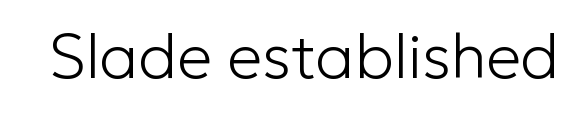
The image shows 62 px light sans-serif type, upright; set normal letter spacing, not underlined; low stroke contrast and a medium x-height.
